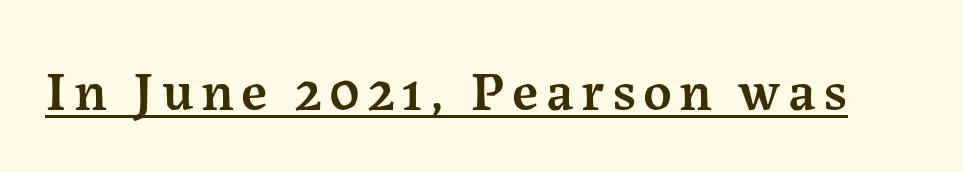
Q: Is the text bold? A: Semi-bold.
Q: Is the text italic (slanted)? A: No, it is upright.
Q: Is the typeface a serif or a sans-serif typeface? A: Serif.
Q: Is the text underlined? A: Yes.
Q: Width (condensed, normal, or wide)? A: Normal.
Q: Stroke contrast? A: Medium.
Q: x-height? A: Medium.
Q: Monospaced? A: No.
